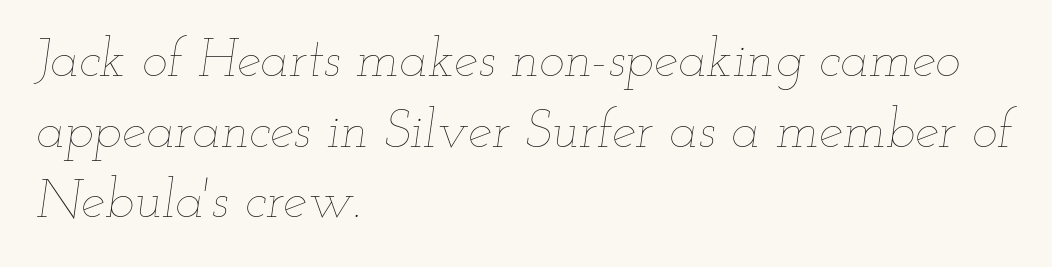
{"italic": "yes", "lean": "right", "slant_degrees": 12, "bold": "no", "weight": "thin", "width": "wide", "stroke_contrast": "low", "x_height": "small", "monospaced": "no", "underline": "no", "align": "left", "line_spacing": "normal", "line_spacing_ratio": 1.31, "letter_spacing": "normal", "letter_spacing_em": 0.0, "glyph_px": 54}
